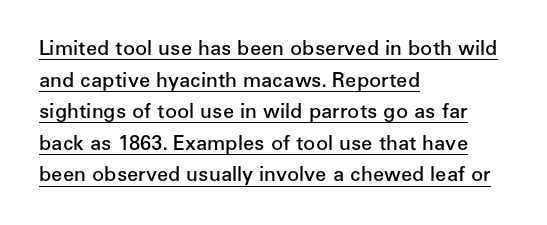
Q: Is the text bold? A: Semi-bold.
Q: Is the text italic (slanted)? A: No, it is upright.
Q: Is the text underlined? A: Yes.
Q: How is the paragraph aligned? A: Left-aligned.
Q: Is the spacing between letters normal or unusually wide? A: Normal.
Q: Is the spacing between lines tight, normal or loose? A: Normal.
